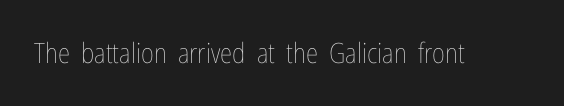
{"italic": "no", "bold": "no", "weight": "thin", "width": "condensed", "stroke_contrast": "low", "x_height": "medium", "monospaced": "no", "underline": "no", "letter_spacing": "normal", "letter_spacing_em": 0.0, "glyph_px": 28}
